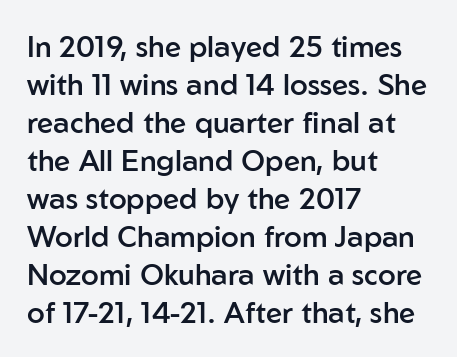
Q: Is the text bold? A: Semi-bold.
Q: Is the text italic (slanted)? A: No, it is upright.
Q: Is the typeface a serif or a sans-serif typeface? A: Sans-serif.
Q: Is the text underlined? A: No.
Q: How is the paragraph aligned? A: Left-aligned.
Q: Is the spacing between letters normal or unusually wide? A: Normal.
Q: Is the spacing between lines tight, normal or loose? A: Normal.
Q: Width (condensed, normal, or wide)? A: Normal.
Q: Stroke contrast? A: Low.
Q: x-height? A: Medium.
Q: Monospaced? A: No.
